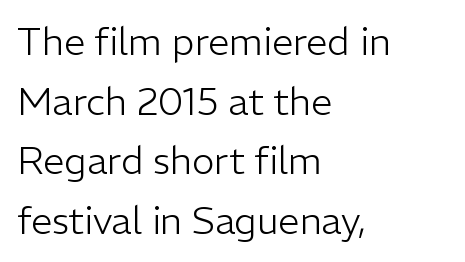
Q: Is the text bold? A: No.
Q: Is the text italic (slanted)? A: No, it is upright.
Q: Is the typeface a serif or a sans-serif typeface? A: Sans-serif.
Q: Is the text underlined? A: No.
Q: How is the paragraph aligned? A: Left-aligned.
Q: Is the spacing between letters normal or unusually wide? A: Normal.
Q: Is the spacing between lines tight, normal or loose? A: Normal.
Q: Width (condensed, normal, or wide)? A: Normal.
Q: Stroke contrast? A: Low.
Q: x-height? A: Medium.
Q: Monospaced? A: No.
